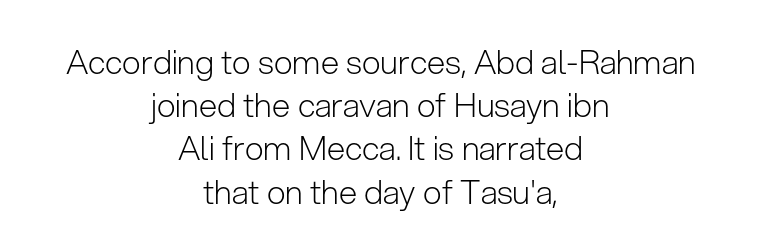
Notice how descenders clear the ascenders below comfortably — that's standard leading. Note: no serifs on the glyphs. The letters look calm and open, with moderate or lighter stems. The font's upright variant was chosen for this text.
